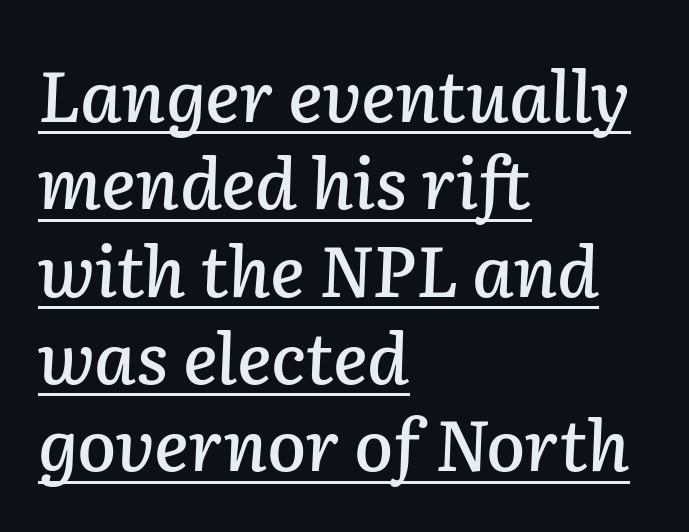
Emphasis is given by a line drawn under the lettering. Line beginnings align vertically; line endings do not. Default kerning and tracking; the words read as compact shapes. The rendering applies a slant to the glyphs.
